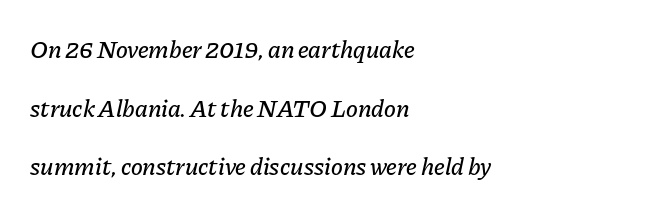
{"italic": "yes", "lean": "right", "slant_degrees": 11, "underline": "no", "align": "left", "line_spacing": "loose", "line_spacing_ratio": 2.35, "letter_spacing": "normal", "letter_spacing_em": 0.0, "glyph_px": 25}
